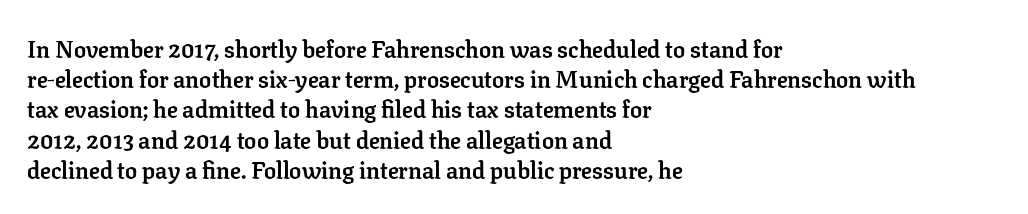
Q: Is the text bold? A: Yes.
Q: Is the text italic (slanted)? A: No, it is upright.
Q: Is the text underlined? A: No.
Q: How is the paragraph aligned? A: Left-aligned.
Q: Is the spacing between letters normal or unusually wide? A: Normal.
Q: Is the spacing between lines tight, normal or loose? A: Normal.
